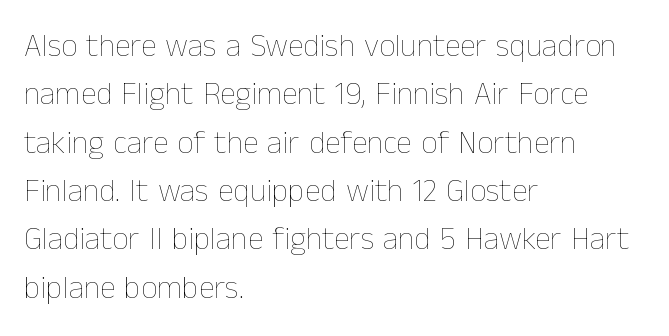
The image shows 32 px thin type, upright; set left-aligned, normal line spacing (1.51x), normal letter spacing, not underlined; low stroke contrast and a medium x-height.
